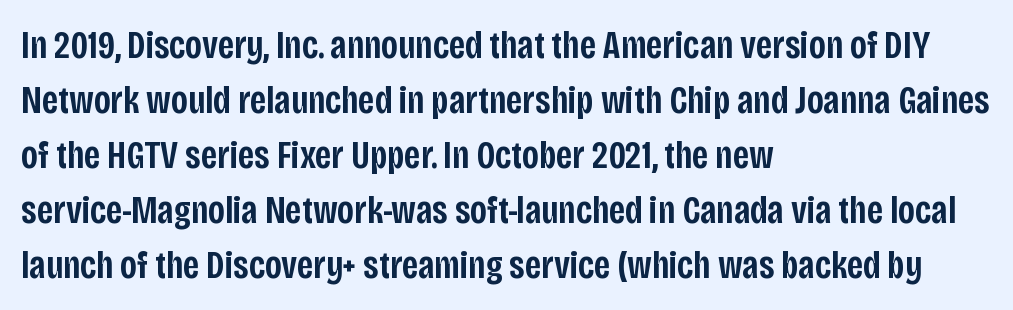
As a designer I'd log this as weight 600, semibold. Type style note: lacks serifs. Proportional: the letters do not fall into vertical columns. Summary of vertical rhythm: regular, with standard interline spacing. Decoration check: the copy has no underline.
